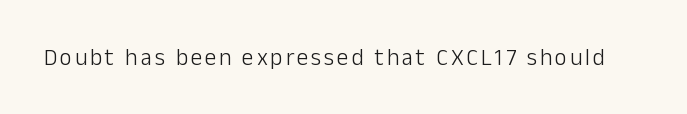
{"italic": "no", "bold": "no", "underline": "no", "glyph_px": 23}
